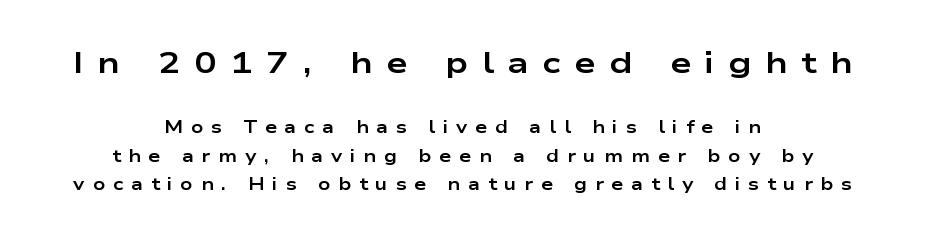
{"serif": "no", "italic": "no", "bold": "yes", "weight": "bold", "width": "wide", "stroke_contrast": "low", "x_height": "medium", "monospaced": "no", "underline": "no", "align": "center", "line_spacing": "normal", "line_spacing_ratio": 1.65, "letter_spacing": "wide", "letter_spacing_em": 0.46, "larger_block": "first", "size_ratio": 1.76, "glyph_px": 30}
